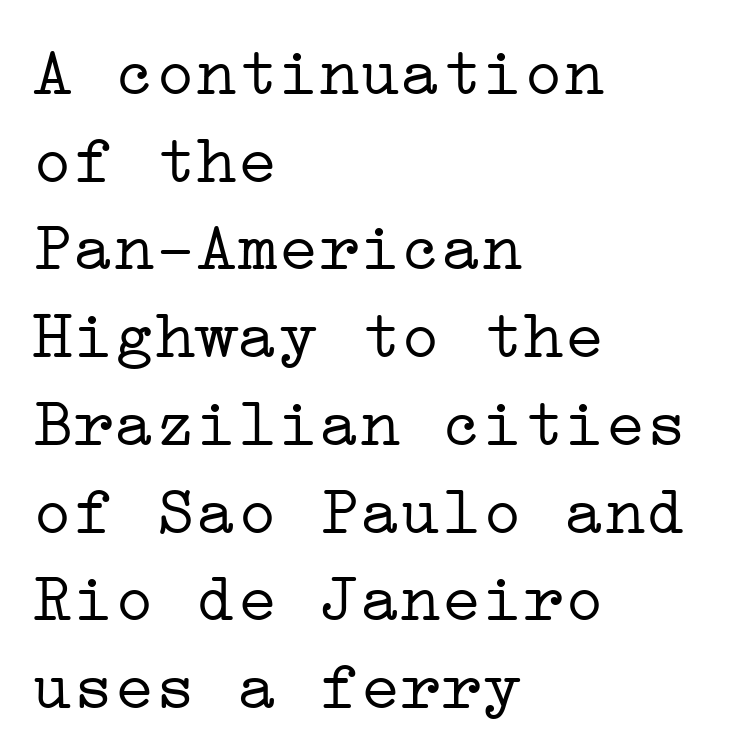
{"serif": "yes", "italic": "no", "bold": "no", "weight": "light", "width": "wide", "stroke_contrast": "low", "x_height": "medium", "underline": "no", "align": "left", "line_spacing": "normal", "line_spacing_ratio": 1.29, "letter_spacing": "normal", "letter_spacing_em": 0.0, "glyph_px": 68}
